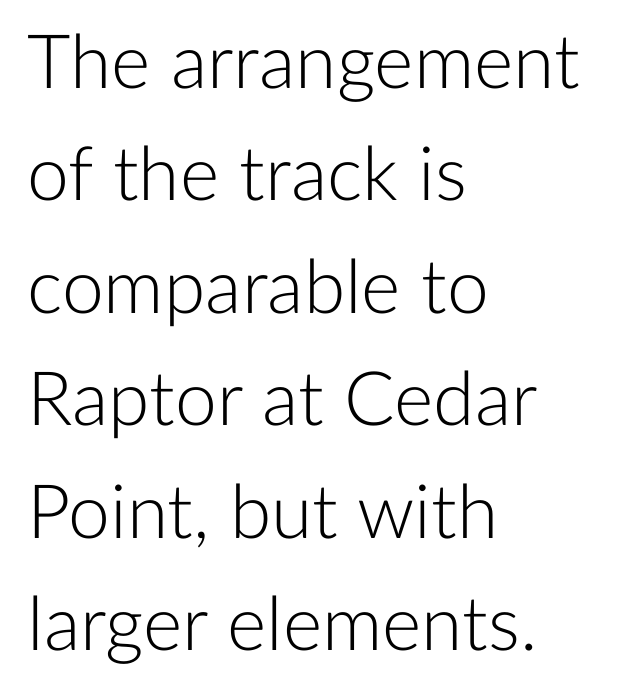
The image shows 75 px light sans-serif type, upright; set left-aligned, normal line spacing (1.5x), normal letter spacing, not underlined; low stroke contrast and a medium x-height.
